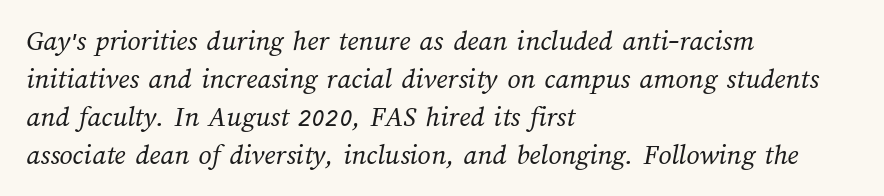
Q: Is the text bold? A: No.
Q: Is the text underlined? A: No.
Q: How is the paragraph aligned? A: Left-aligned.
Q: Is the spacing between letters normal or unusually wide? A: Normal.
Q: Is the spacing between lines tight, normal or loose? A: Normal.
Q: Width (condensed, normal, or wide)? A: Normal.
Q: Stroke contrast? A: Medium.
Q: x-height? A: Medium.
Q: Monospaced? A: No.
